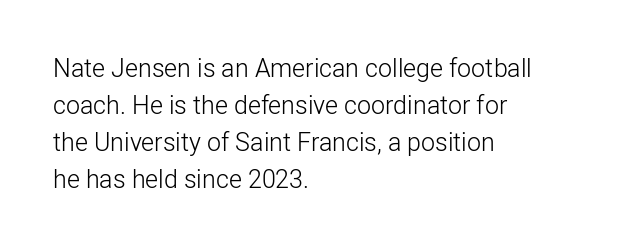
A typesetter would call this leading conventional body-copy spacing. Descender tails drop into unmarked territory. Visually the block forms a straight wall on the left and a jagged coastline on the right. Do the letters lean? They stand straight.
